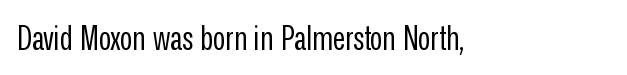
Q: Is the text bold? A: No.
Q: Is the text italic (slanted)? A: No, it is upright.
Q: Is the typeface a serif or a sans-serif typeface? A: Sans-serif.
Q: Is the text underlined? A: No.
Q: Is the spacing between letters normal or unusually wide? A: Normal.
Q: Width (condensed, normal, or wide)? A: Condensed.
Q: Stroke contrast? A: Low.
Q: x-height? A: Medium.
Q: Monospaced? A: No.
